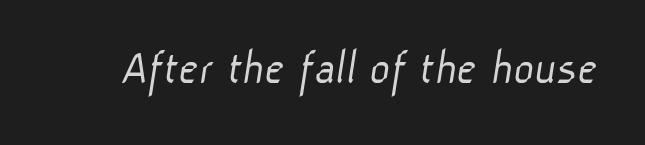
The characters display no serif detailing; their extremities are plain. Heft: none added — not bold. The letterforms sit shoulder to shoulder at normal distance. Is this a fixed-width face? No — the glyphs have proportional, varying widths. This rendering features lettering with no underline.
